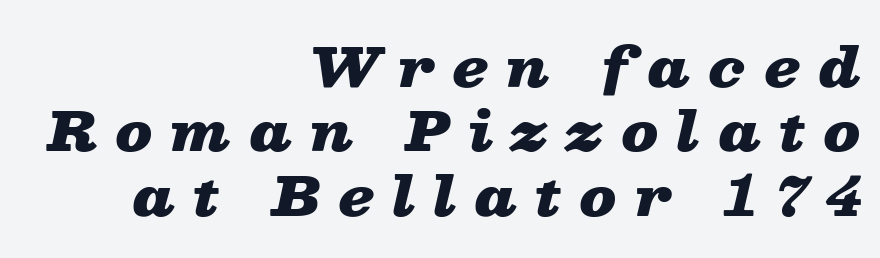
The image shows 54 px heavy, wide type, italic (leaning right); set right-aligned, line spacing 1.19x, unusually wide letter spacing (+0.34 em), not underlined; low stroke contrast and a medium x-height.
